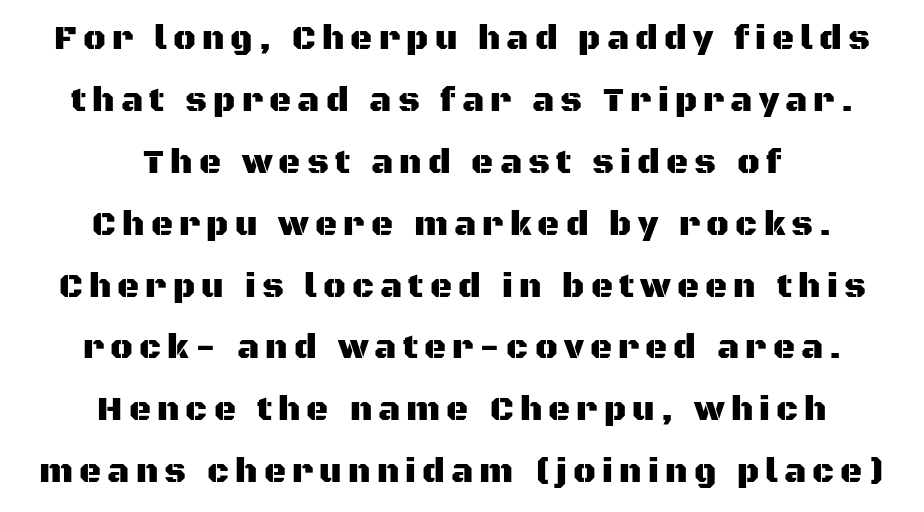
Q: Is the text italic (slanted)? A: No, it is upright.
Q: Is the typeface a serif or a sans-serif typeface? A: Sans-serif.
Q: Is the text underlined? A: No.
Q: How is the paragraph aligned? A: Centered.
Q: Width (condensed, normal, or wide)? A: Normal.
Q: Stroke contrast? A: Medium.
Q: x-height? A: Large.
Q: Monospaced? A: No.
